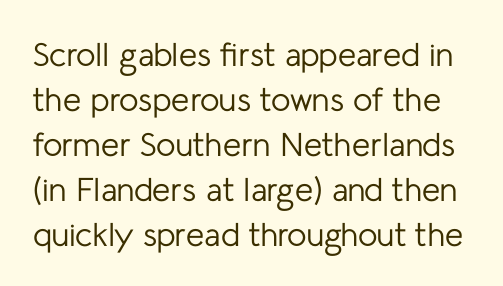
{"serif": "no", "italic": "no", "bold": "no", "weight": "regular", "width": "normal", "stroke_contrast": "low", "x_height": "medium", "monospaced": "no", "underline": "no", "line_spacing": "normal", "line_spacing_ratio": 1.36, "letter_spacing": "normal", "letter_spacing_em": 0.0, "glyph_px": 33}
